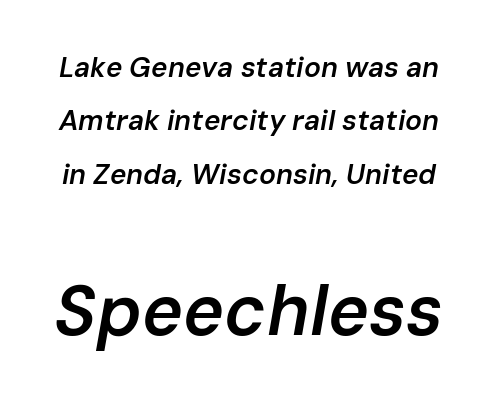
{"italic": "yes", "lean": "right", "slant_degrees": 10, "bold": "semi", "weight": "semibold", "width": "normal", "stroke_contrast": "low", "x_height": "medium", "monospaced": "no", "underline": "no", "line_spacing": "loose", "line_spacing_ratio": 1.91, "letter_spacing": "normal", "letter_spacing_em": 0.0, "larger_block": "second", "size_ratio": 2.5, "glyph_px": 70}
